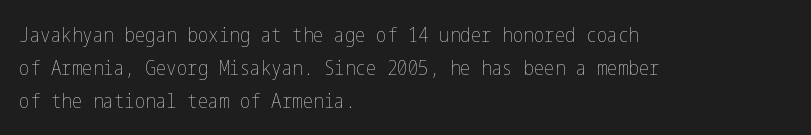
The image shows 21 px text type, upright; set left-aligned, normal line spacing (1.58x), normal letter spacing, not underlined.
